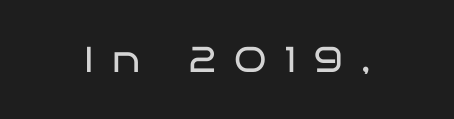
{"serif": "no", "italic": "no", "bold": "no", "weight": "regular", "width": "wide", "stroke_contrast": "low", "x_height": "large", "monospaced": "no", "underline": "no", "letter_spacing": "wide", "letter_spacing_em": 0.5, "glyph_px": 36}
